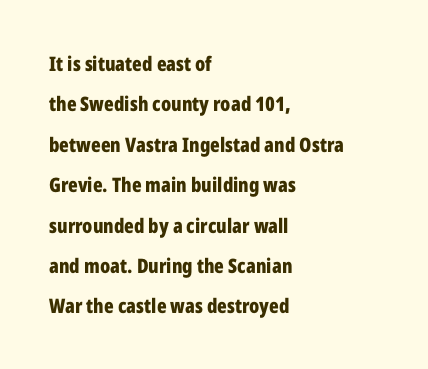
The image shows 20 px bold type, upright; set left-aligned, loose line spacing (2.02x), normal letter spacing, not underlined.
